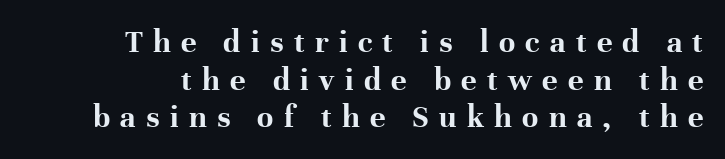
{"serif": "yes", "italic": "no", "bold": "yes", "weight": "bold", "width": "normal", "stroke_contrast": "high", "x_height": "medium", "monospaced": "no", "underline": "no", "align": "right", "line_spacing": "tight", "line_spacing_ratio": 1.14, "letter_spacing": "wide", "letter_spacing_em": 0.31, "glyph_px": 33}
